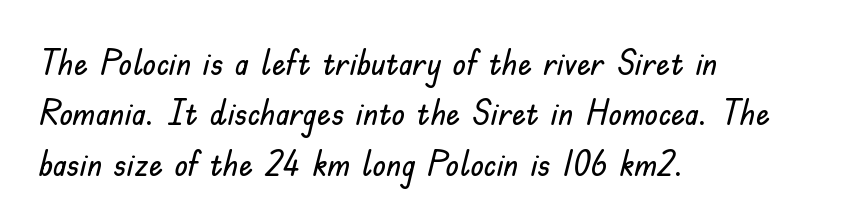
Q: Is the text italic (slanted)? A: Yes.
Q: Is the typeface a serif or a sans-serif typeface? A: Sans-serif.
Q: Is the text underlined? A: No.
Q: How is the paragraph aligned? A: Left-aligned.
Q: Is the spacing between letters normal or unusually wide? A: Normal.
Q: Is the spacing between lines tight, normal or loose? A: Normal.
Q: Width (condensed, normal, or wide)? A: Normal.
Q: Stroke contrast? A: Low.
Q: x-height? A: Small.
Q: Monospaced? A: No.
